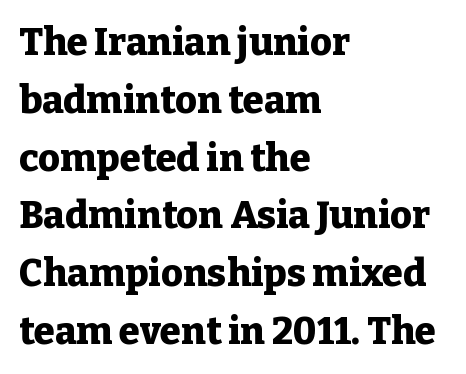
Q: Is the text bold? A: Yes.
Q: Is the text italic (slanted)? A: No, it is upright.
Q: Is the typeface a serif or a sans-serif typeface? A: Serif.
Q: Is the text underlined? A: No.
Q: How is the paragraph aligned? A: Left-aligned.
Q: Is the spacing between letters normal or unusually wide? A: Normal.
Q: Is the spacing between lines tight, normal or loose? A: Normal.
Q: Width (condensed, normal, or wide)? A: Normal.
Q: Stroke contrast? A: Low.
Q: x-height? A: Medium.
Q: Monospaced? A: No.
